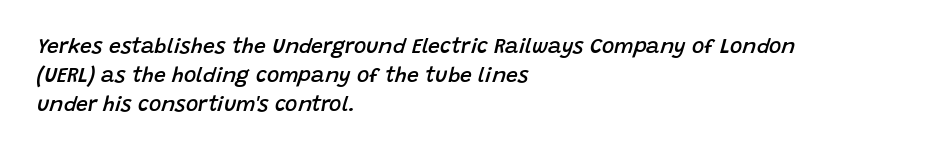
The image shows 21 px text type, italic (leaning right); set left-aligned, normal line spacing (1.39x), normal letter spacing, not underlined.
